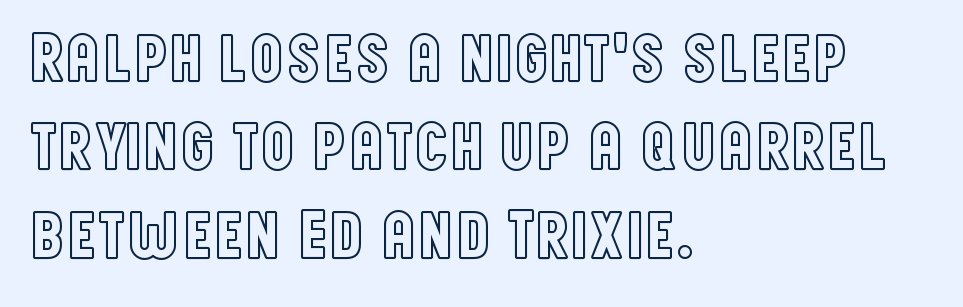
Each line starts at the same left margin while the right side varies. The letters stand upright; this is a roman face. Characters follow at the spacing the type designer built in. The area under the type is left untouched. Compared with typical paragraphs, the rows here are spaced about the same. The face used here is proportionally spaced, like ordinary book or web type.
